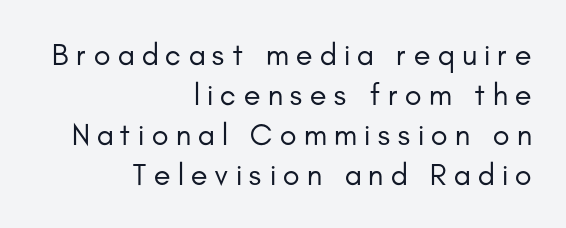
{"serif": "no", "italic": "no", "bold": "no", "weight": "regular", "width": "normal", "stroke_contrast": "low", "x_height": "small", "monospaced": "no", "underline": "no", "align": "right", "line_spacing": "normal", "line_spacing_ratio": 1.29, "letter_spacing": "wide", "letter_spacing_em": 0.23, "glyph_px": 31}
